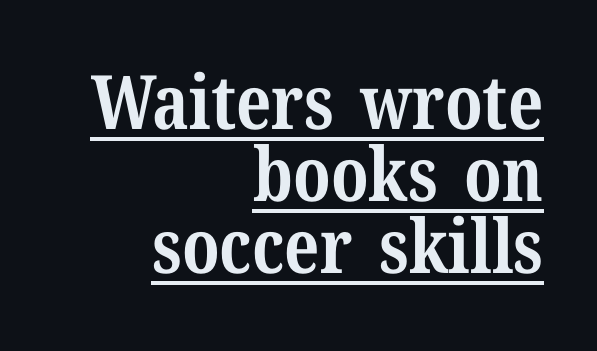
The image shows 75 px bold serif type, upright; set right-aligned, tight line spacing (0.96x), normal letter spacing, underlined; medium stroke contrast and a medium x-height.
